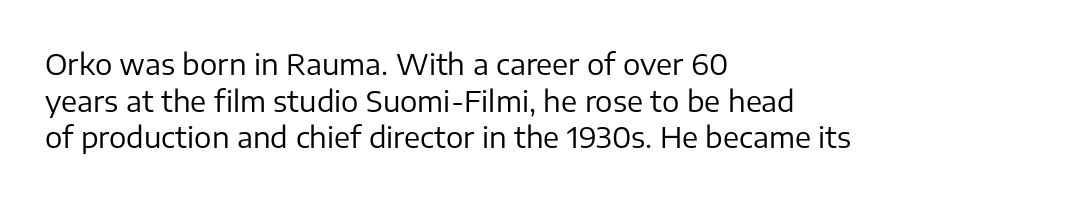
{"serif": "no", "italic": "no", "bold": "no", "weight": "regular", "width": "normal", "stroke_contrast": "low", "x_height": "medium", "monospaced": "no", "underline": "no", "align": "left", "line_spacing": "normal", "line_spacing_ratio": 1.26, "letter_spacing": "normal", "letter_spacing_em": 0.0, "glyph_px": 29}
